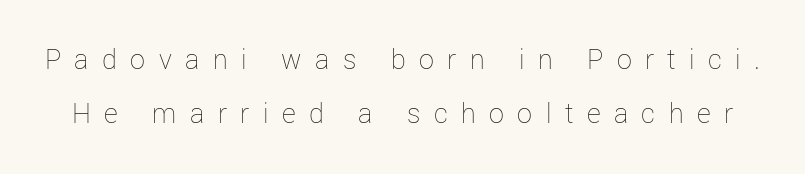
The image shows 30 px thin type, upright; set line spacing 1.8x, unusually wide letter spacing (+0.45 em), not underlined; low stroke contrast and a medium x-height.
